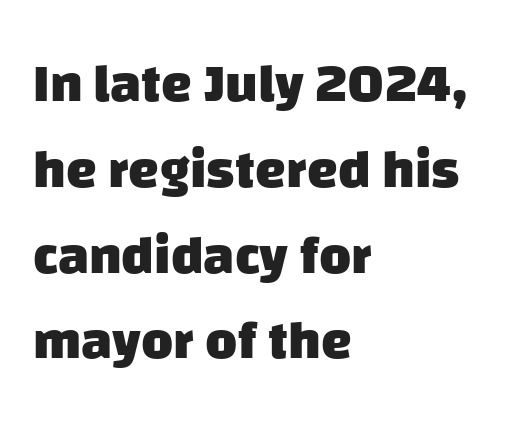
Q: Is the text bold? A: Yes.
Q: Is the typeface a serif or a sans-serif typeface? A: Sans-serif.
Q: Is the text underlined? A: No.
Q: How is the paragraph aligned? A: Left-aligned.
Q: Is the spacing between letters normal or unusually wide? A: Normal.
Q: Is the spacing between lines tight, normal or loose? A: Normal.
Q: Width (condensed, normal, or wide)? A: Normal.
Q: Stroke contrast? A: Low.
Q: x-height? A: Large.
Q: Monospaced? A: No.
